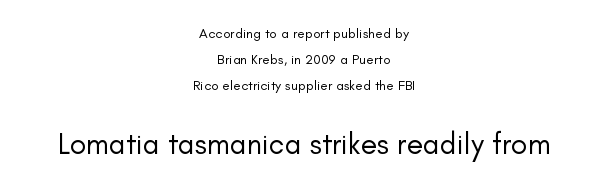
The image shows 30 px regular-weight sans-serif type, upright; set centered, line spacing 1.84x, normal letter spacing, not underlined; the second (bottom) block is 2.14x larger; low stroke contrast and a small x-height.
